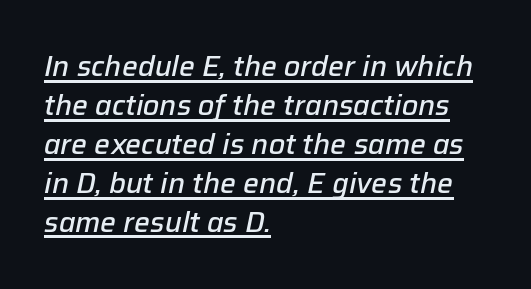
Q: Is the text bold? A: Semi-bold.
Q: Is the text italic (slanted)? A: Yes, it leans right by about 12 degrees.
Q: Is the text underlined? A: Yes.
Q: How is the paragraph aligned? A: Left-aligned.
Q: Is the spacing between letters normal or unusually wide? A: Normal.
Q: Is the spacing between lines tight, normal or loose? A: Normal.
Q: Width (condensed, normal, or wide)? A: Normal.
Q: Stroke contrast? A: Low.
Q: x-height? A: Medium.
Q: Monospaced? A: No.
